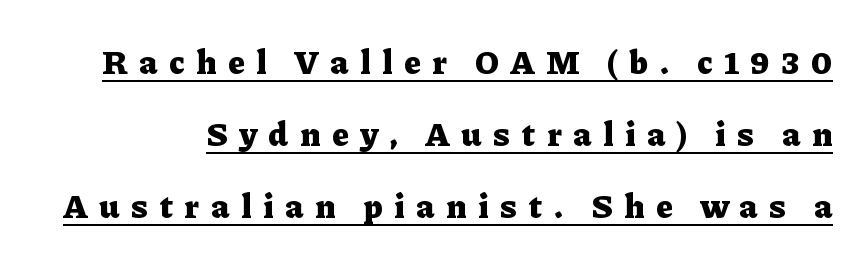
The image shows 34 px heavy serif type, upright; set loose line spacing (2.12x), unusually wide letter spacing (+0.35 em), underlined; low stroke contrast and a medium x-height.
